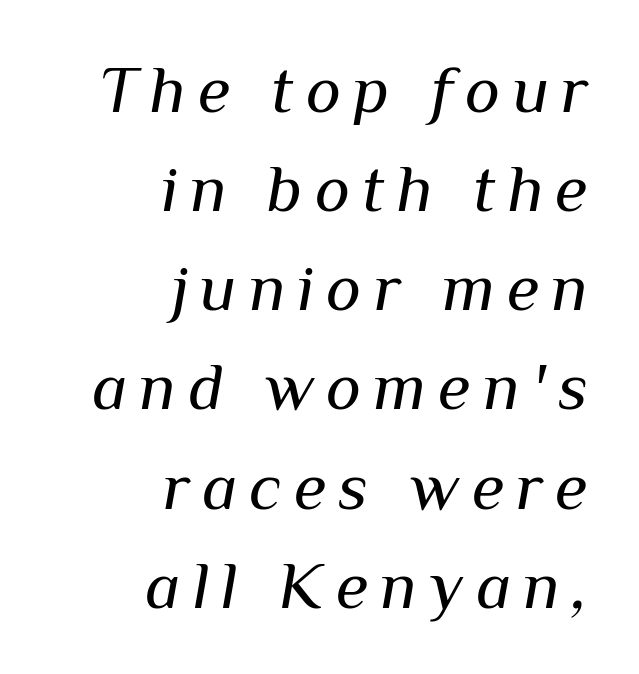
{"italic": "yes", "lean": "right", "slant_degrees": 10, "bold": "no", "weight": "regular", "width": "normal", "stroke_contrast": "medium", "x_height": "medium", "monospaced": "no", "underline": "no", "align": "right", "line_spacing": "normal", "line_spacing_ratio": 1.48, "glyph_px": 67}
